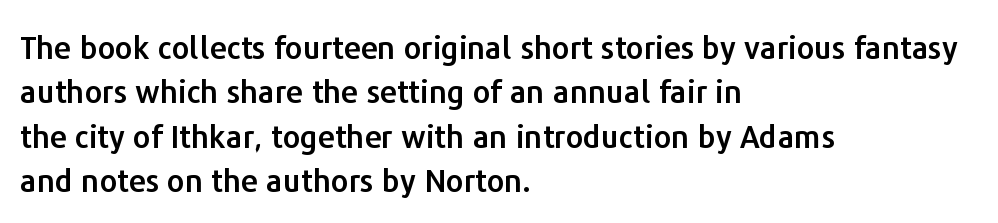
Is the letter spacing exaggerated? No — it looks like the ordinary default. The glyphs are unaccompanied by any horizontal stroke below them. Characters remain perfectly vertical along every line. How would I describe the line gaps? Plain and ordinary.
